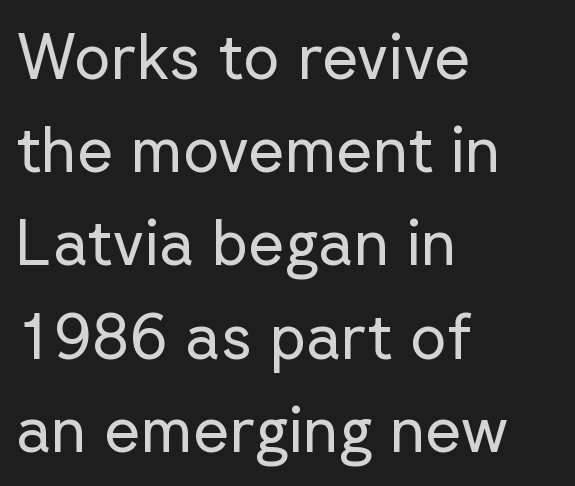
Q: Is the text bold? A: No.
Q: Is the text italic (slanted)? A: No, it is upright.
Q: Is the typeface a serif or a sans-serif typeface? A: Sans-serif.
Q: Is the text underlined? A: No.
Q: How is the paragraph aligned? A: Left-aligned.
Q: Is the spacing between letters normal or unusually wide? A: Normal.
Q: Is the spacing between lines tight, normal or loose? A: Normal.
Q: Width (condensed, normal, or wide)? A: Normal.
Q: Stroke contrast? A: Low.
Q: x-height? A: Medium.
Q: Monospaced? A: No.
